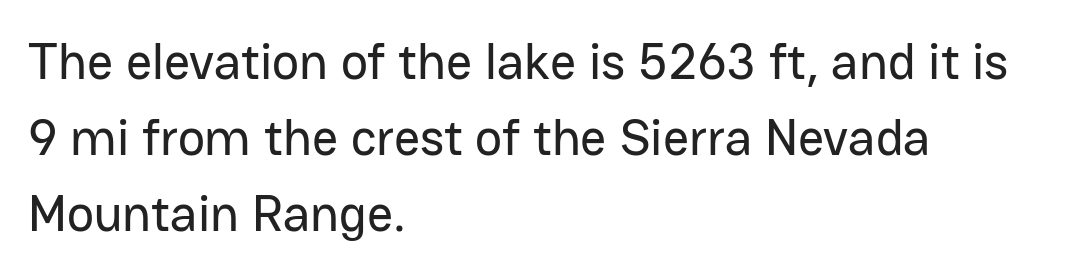
The vertical gap from one line to the next is medium. Nothing unusual about the tracking: characters are spaced as the font intends. The rendering uses natural spacing where letterforms have individual widths. The gap between lines stays unmarked. Regarding serifs, this sample does without them.
